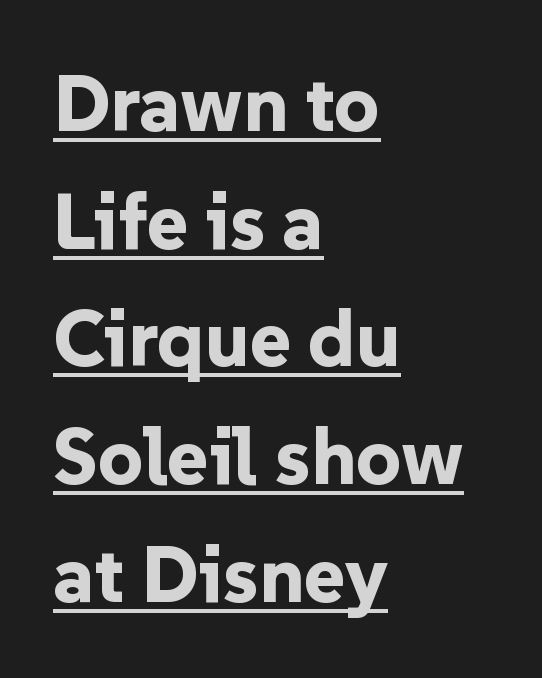
The image shows 79 px bold sans-serif type, upright; set left-aligned, normal line spacing (1.49x), normal letter spacing, underlined; low stroke contrast and a medium x-height.
